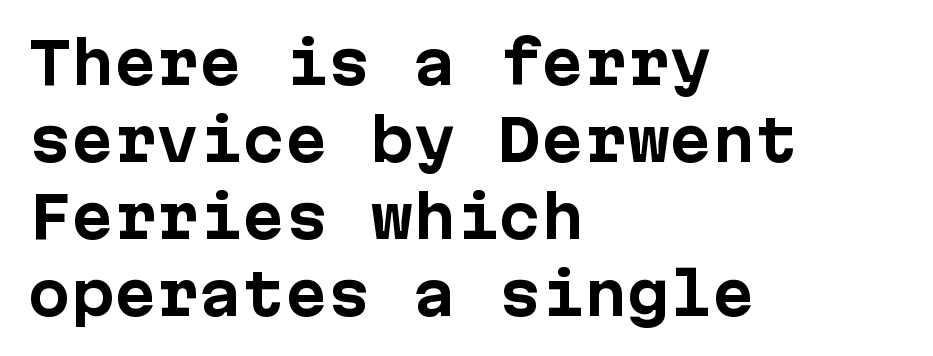
Q: Is the text bold? A: Yes.
Q: Is the text italic (slanted)? A: No, it is upright.
Q: Is the typeface a serif or a sans-serif typeface? A: Sans-serif.
Q: Is the text underlined? A: No.
Q: How is the paragraph aligned? A: Left-aligned.
Q: Is the spacing between letters normal or unusually wide? A: Normal.
Q: Is the spacing between lines tight, normal or loose? A: Normal.
Q: Width (condensed, normal, or wide)? A: Normal.
Q: Stroke contrast? A: Low.
Q: x-height? A: Medium.
